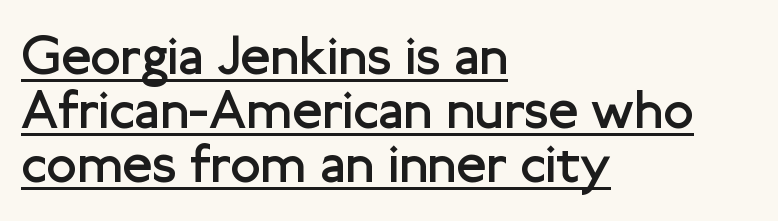
Q: Is the text bold? A: No.
Q: Is the text italic (slanted)? A: No, it is upright.
Q: Is the typeface a serif or a sans-serif typeface? A: Sans-serif.
Q: Is the text underlined? A: Yes.
Q: How is the paragraph aligned? A: Left-aligned.
Q: Is the spacing between letters normal or unusually wide? A: Normal.
Q: Is the spacing between lines tight, normal or loose? A: Tight.
Q: Width (condensed, normal, or wide)? A: Normal.
Q: Stroke contrast? A: Low.
Q: x-height? A: Medium.
Q: Monospaced? A: No.
